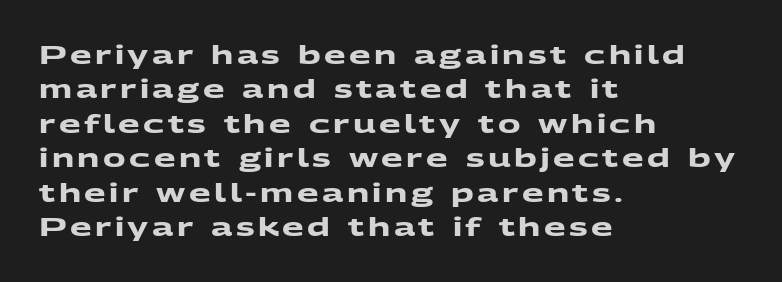
The image shows 25 px bold type; set left-aligned, normal line spacing (1.38x), not underlined.
